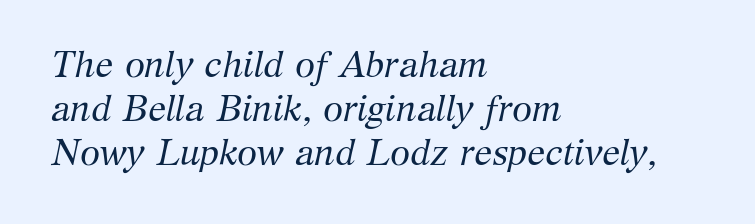
Q: Is the text bold? A: No.
Q: Is the text italic (slanted)? A: Yes, it leans right by about 12 degrees.
Q: Is the typeface a serif or a sans-serif typeface? A: Serif.
Q: Is the text underlined? A: No.
Q: How is the paragraph aligned? A: Left-aligned.
Q: Is the spacing between letters normal or unusually wide? A: Normal.
Q: Width (condensed, normal, or wide)? A: Normal.
Q: Stroke contrast? A: Medium.
Q: x-height? A: Medium.
Q: Monospaced? A: No.
